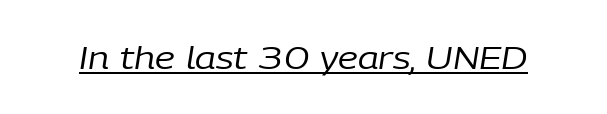
Compared with ordinary roman type, these characters are visibly tilted. Is this a heavy cut? Hardly; it is regular or lighter. The sample's only ornament is a line tracing under the words. How are the letters spaced? Ordinarily, with no added tracking. Think of a printed novel: that variable character pitch is what you see here.
